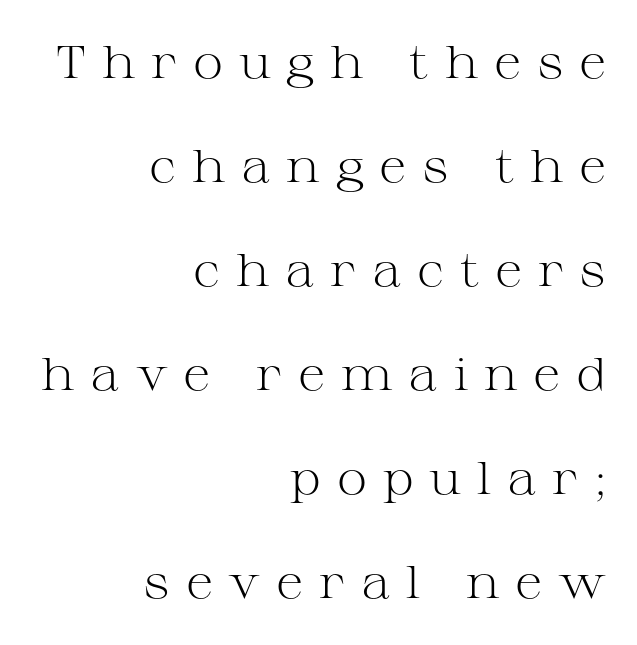
{"serif": "yes", "italic": "no", "bold": "no", "weight": "light", "width": "wide", "stroke_contrast": "medium", "x_height": "medium", "monospaced": "no", "underline": "no", "align": "right", "line_spacing": "loose", "line_spacing_ratio": 2.26, "letter_spacing": "wide", "letter_spacing_em": 0.34, "glyph_px": 46}
